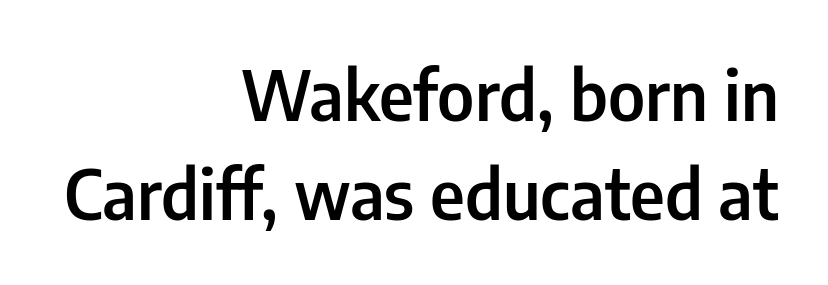
Grotesque or geometric, the face here clearly has no serifs. The foot of each line stays bare and open. The passage shown has conventional tracking throughout. Rendered with straight, roman letterforms. If you measured baseline to baseline, you'd find a middling distance. The passage shown is typed in a proportional face where columns would drift.
